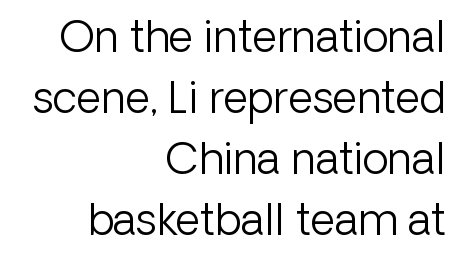
{"serif": "no", "italic": "no", "bold": "no", "weight": "light", "width": "normal", "stroke_contrast": "low", "x_height": "medium", "monospaced": "no", "underline": "no", "align": "right", "line_spacing": "normal", "line_spacing_ratio": 1.42, "letter_spacing": "normal", "letter_spacing_em": 0.0, "glyph_px": 43}
